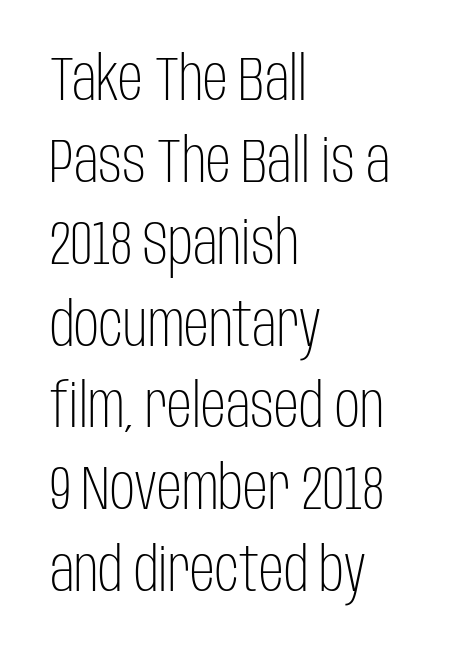
Each row of text sits above clean, open space. Summary of vertical rhythm: regular, with standard interline spacing. These lines were composed using upright roman letters. Nothing sits at the stroke ends, so this counts as sans-serif.
